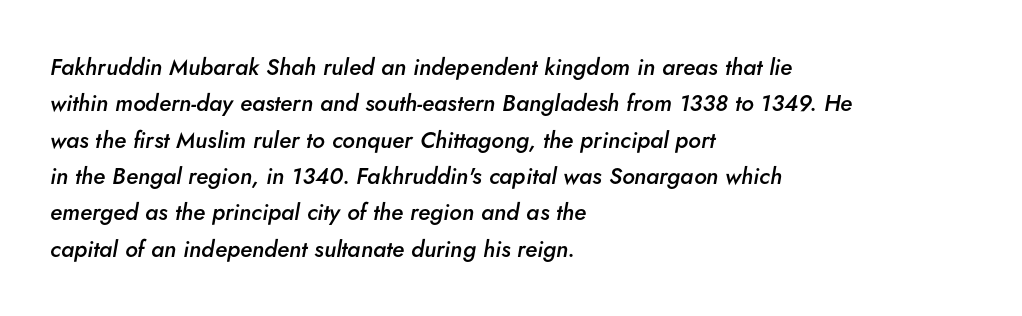
{"italic": "yes", "lean": "right", "slant_degrees": 5, "bold": "semi", "underline": "no", "align": "left", "line_spacing": "normal", "line_spacing_ratio": 1.58, "letter_spacing": "normal", "letter_spacing_em": 0.0, "glyph_px": 23}
